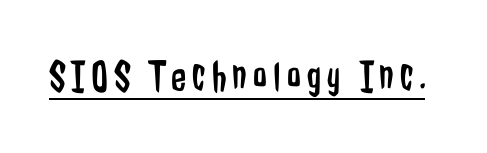
The image shows 44 px regular-weight, condensed sans-serif type, upright; set underlined; low stroke contrast and a medium x-height.
